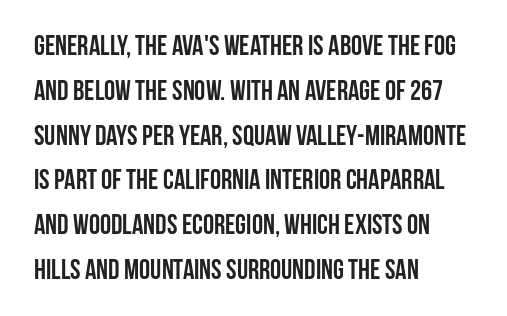
The image shows 28 px semibold, condensed sans-serif type, upright; set left-aligned, normal line spacing (1.6x), normal letter spacing, not underlined; low stroke contrast and a large x-height.
